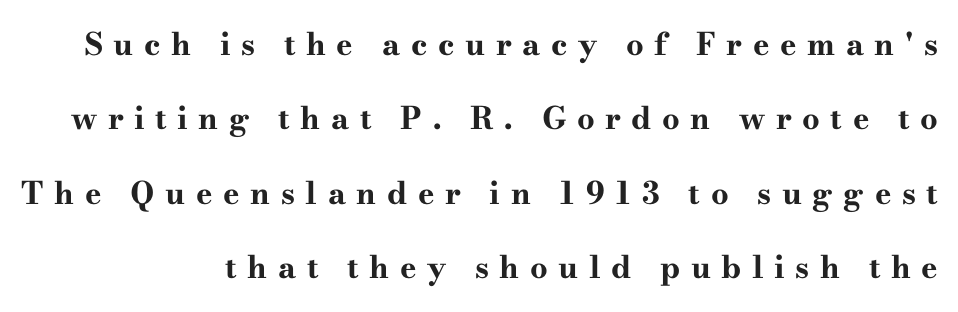
The line texture is sparse and dotted thanks to wide tracking. Typesetter's note: full bold, strokes at maximum text heaviness. Note the varied advance widths — an 'i' is clearly narrower than an 'm'. Ascenders rise straight up at ninety degrees. Summary of vertical rhythm: relaxed, with wide interline spacing.
